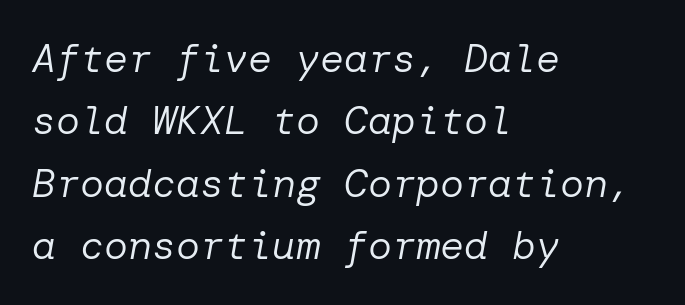
Q: Is the text bold? A: No.
Q: Is the text italic (slanted)? A: Yes, it leans right by about 10 degrees.
Q: Is the text underlined? A: No.
Q: How is the paragraph aligned? A: Left-aligned.
Q: Is the spacing between letters normal or unusually wide? A: Normal.
Q: Is the spacing between lines tight, normal or loose? A: Normal.
Q: Width (condensed, normal, or wide)? A: Normal.
Q: Stroke contrast? A: Low.
Q: x-height? A: Medium.
